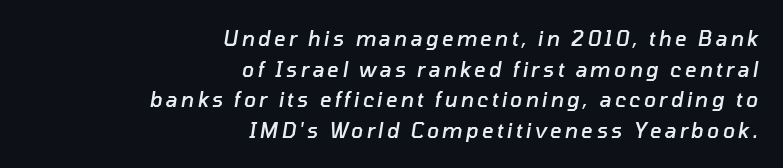
Tall strokes in this sample are angled rather than plumb. The compositor pushed each line to the right boundary. The letters are semibold — heavier than regular but short of a full bold. Any mark beneath the type? The region is blank. The passage shown stacks its lines at a standard gap.
